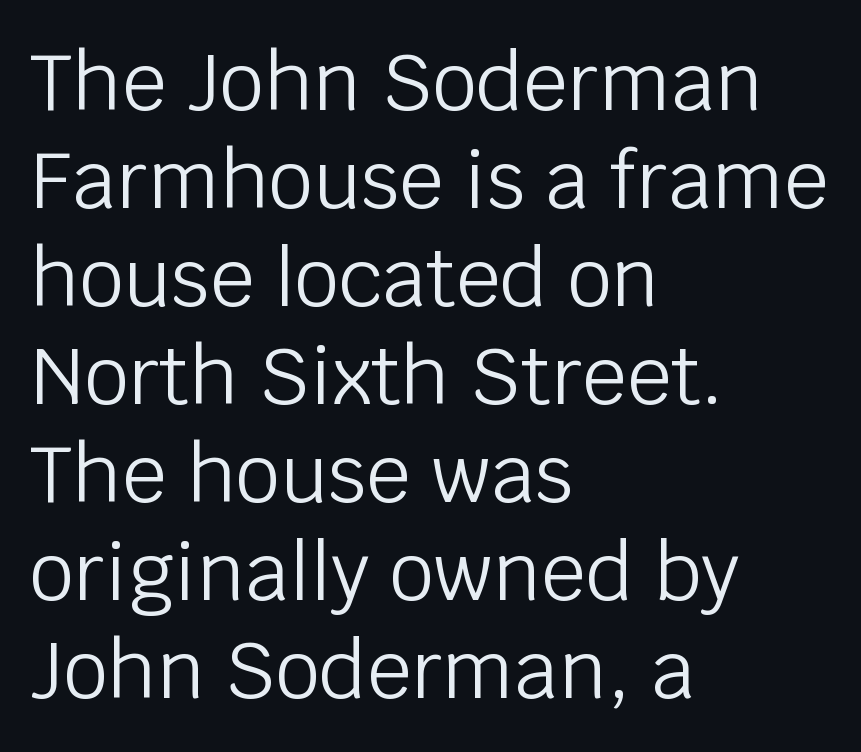
The image shows 79 px light sans-serif type, upright; set left-aligned, line spacing 1.24x, normal letter spacing, not underlined; low stroke contrast and a large x-height.
